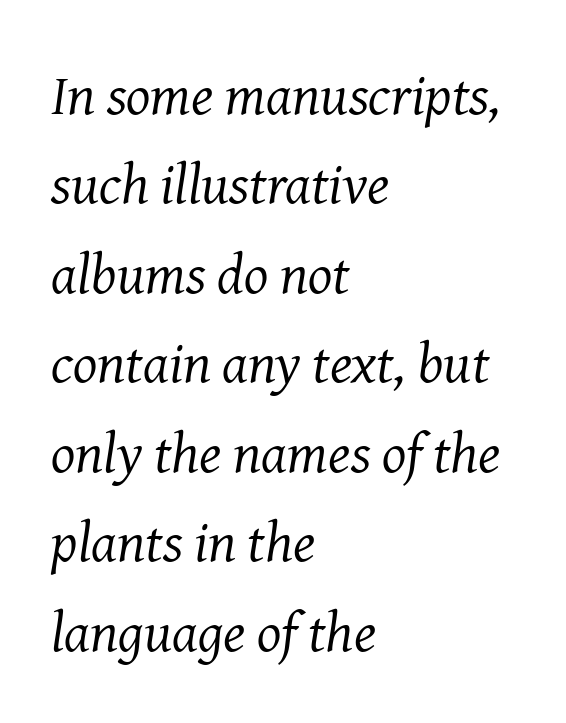
Quick note: interline space is typical. Classification — serif. If you drew a line through each stem, it would be angled. Caption: face not bold, strokes unweighted. The glyphs are unaccompanied by any horizontal stroke below them.
